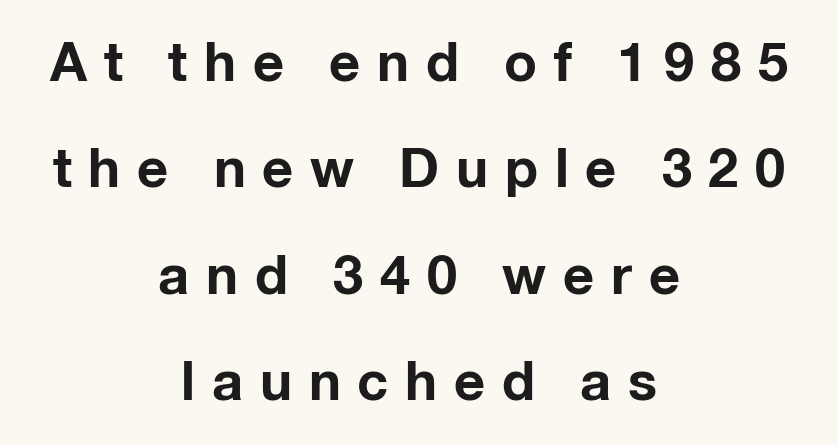
The image shows 54 px bold sans-serif type, upright; set centered, loose line spacing (1.97x), unusually wide letter spacing (+0.31 em), not underlined; low stroke contrast and a medium x-height.
